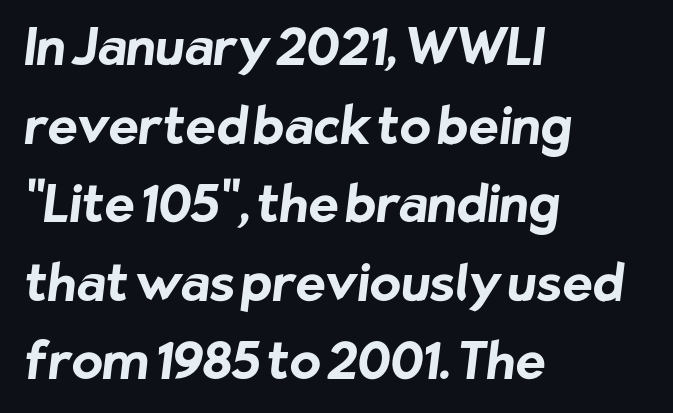
{"serif": "no", "bold": "yes", "weight": "bold", "width": "normal", "stroke_contrast": "low", "x_height": "medium", "monospaced": "no", "underline": "no", "align": "left", "line_spacing": "normal", "line_spacing_ratio": 1.54, "letter_spacing": "normal", "letter_spacing_em": 0.0, "glyph_px": 51}
